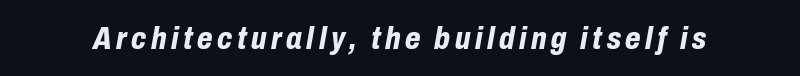
The typography opts for an oblique posture over an upright one. Plenty of ink on the page — the face is bold. Character widths vary here, with narrow letters taking less room than wide ones. Descenders hang freely into open space.
